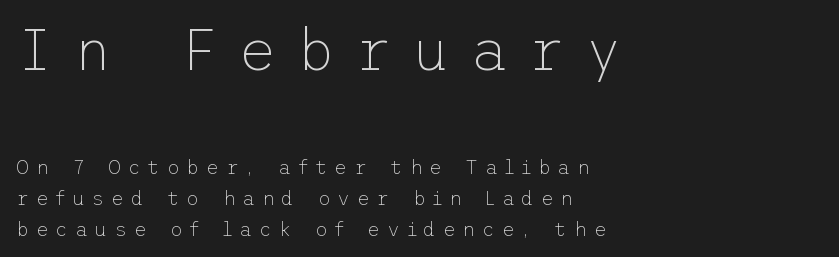
The image shows 59 px thin sans-serif type, upright; set left-aligned, normal line spacing (1.55x), unusually wide letter spacing (+0.33 em), not underlined; the first (top) block is 2.95x larger; low stroke contrast and a medium x-height.
